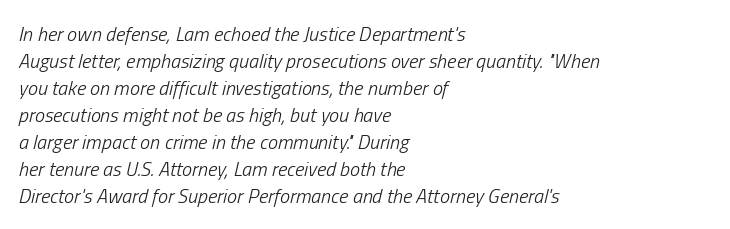
The image shows 20 px text type, italic (leaning right); set left-aligned, normal line spacing (1.35x), normal letter spacing, not underlined.
